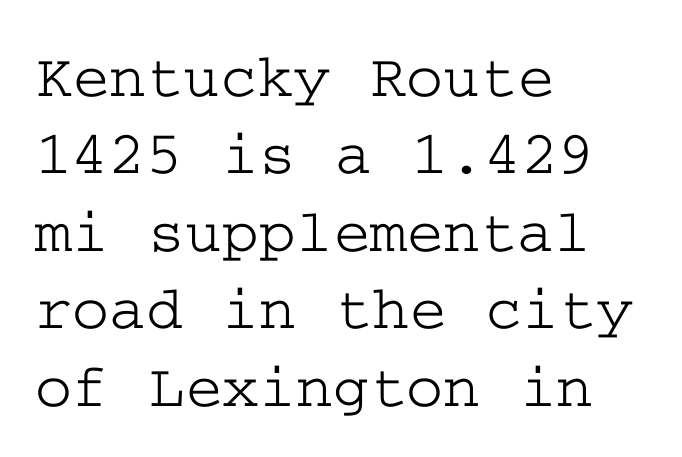
The rendering keeps characters at their native spacing. Visually the block forms a straight wall on the left and a jagged coastline on the right. The letters stand straight up with perfectly vertical stems. The glyphs in this specimen are seriffed. Plain, unruled lines of type.
